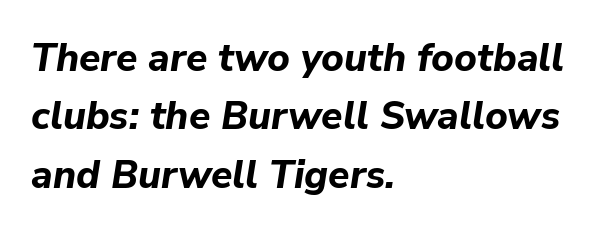
Q: Is the text bold? A: Yes.
Q: Is the text italic (slanted)? A: Yes, it leans right by about 9 degrees.
Q: Is the text underlined? A: No.
Q: How is the paragraph aligned? A: Left-aligned.
Q: Is the spacing between letters normal or unusually wide? A: Normal.
Q: Is the spacing between lines tight, normal or loose? A: Normal.
Q: Width (condensed, normal, or wide)? A: Normal.
Q: Stroke contrast? A: Low.
Q: x-height? A: Medium.
Q: Monospaced? A: No.
